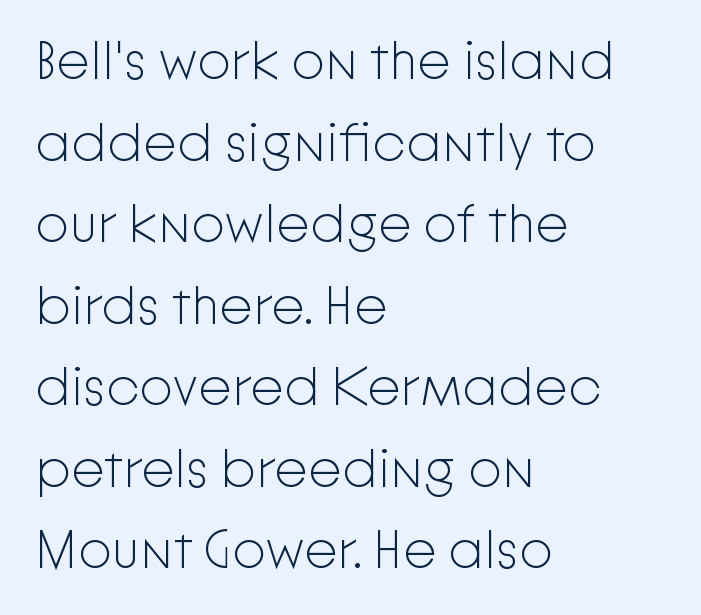
Q: Is the text bold? A: No.
Q: Is the text italic (slanted)? A: No, it is upright.
Q: Is the typeface a serif or a sans-serif typeface? A: Sans-serif.
Q: Is the text underlined? A: No.
Q: How is the paragraph aligned? A: Left-aligned.
Q: Is the spacing between letters normal or unusually wide? A: Normal.
Q: Is the spacing between lines tight, normal or loose? A: Normal.
Q: Width (condensed, normal, or wide)? A: Normal.
Q: Stroke contrast? A: Low.
Q: x-height? A: Medium.
Q: Monospaced? A: No.
